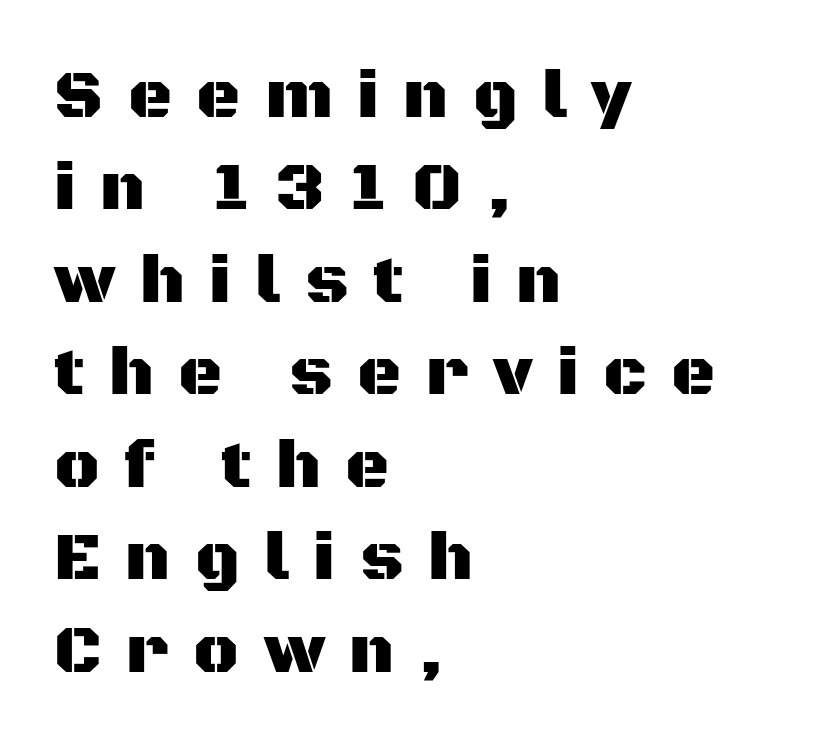
The image shows 68 px sans-serif type, upright; set left-aligned, normal line spacing (1.36x), unusually wide letter spacing (+0.36 em), not underlined; medium stroke contrast and a large x-height.
